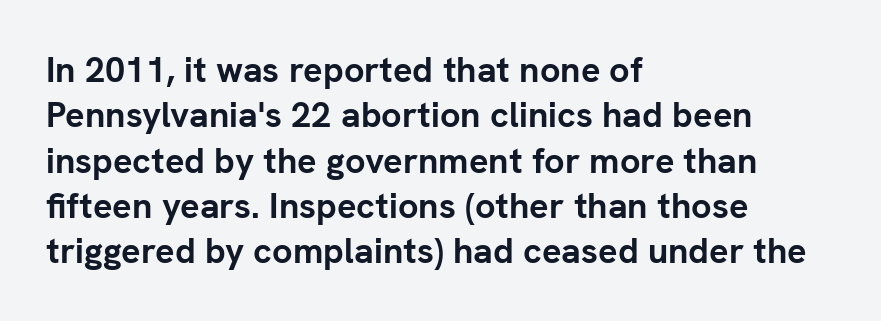
{"serif": "no", "italic": "no", "bold": "yes", "weight": "semibold", "width": "normal", "stroke_contrast": "low", "x_height": "medium", "monospaced": "no", "underline": "no", "align": "left", "line_spacing": "normal", "line_spacing_ratio": 1.26, "letter_spacing": "normal", "letter_spacing_em": 0.0, "glyph_px": 36}
